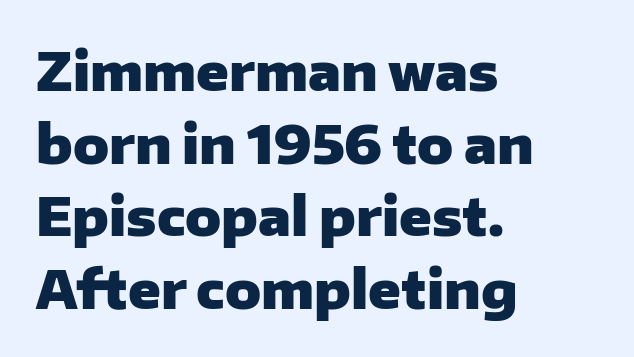
Q: Is the text bold? A: Yes.
Q: Is the text italic (slanted)? A: No, it is upright.
Q: Is the typeface a serif or a sans-serif typeface? A: Sans-serif.
Q: Is the text underlined? A: No.
Q: How is the paragraph aligned? A: Left-aligned.
Q: Is the spacing between letters normal or unusually wide? A: Normal.
Q: Is the spacing between lines tight, normal or loose? A: Normal.
Q: Width (condensed, normal, or wide)? A: Normal.
Q: Stroke contrast? A: Low.
Q: x-height? A: Medium.
Q: Monospaced? A: No.
